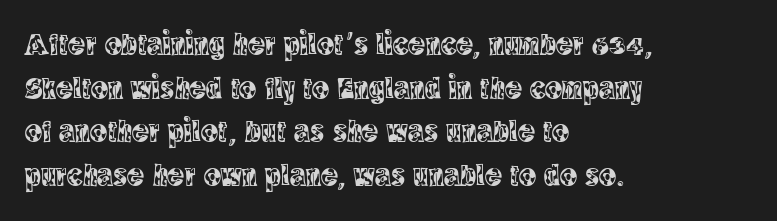
Q: Is the text italic (slanted)? A: No, it is upright.
Q: Is the typeface a serif or a sans-serif typeface? A: Serif.
Q: Is the text underlined? A: No.
Q: How is the paragraph aligned? A: Left-aligned.
Q: Is the spacing between letters normal or unusually wide? A: Normal.
Q: Is the spacing between lines tight, normal or loose? A: Normal.
Q: Width (condensed, normal, or wide)? A: Condensed.
Q: x-height? A: Large.
Q: Monospaced? A: No.
